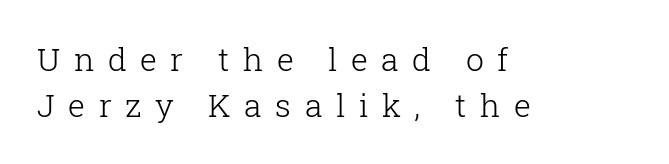
The image shows 32 px light serif type, upright; set left-aligned, normal line spacing (1.44x), unusually wide letter spacing (+0.42 em), not underlined; low stroke contrast and a medium x-height.
